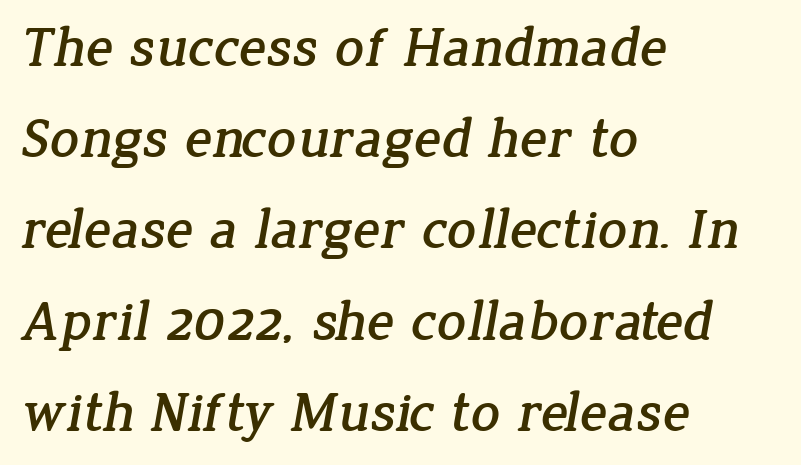
Vertically, the passage feels balanced, rows spaced as you'd expect. Rule under the text: the space is simply empty. The passage shown is typed in a proportional face where columns would drift. Old-style or modern, the face here clearly has serifs.
